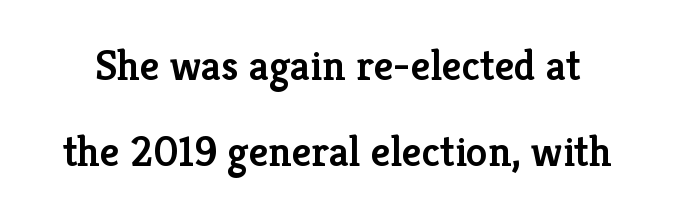
The image shows 43 px semibold serif type, upright; set loose line spacing (2.01x), normal letter spacing, not underlined; low stroke contrast and a medium x-height.
